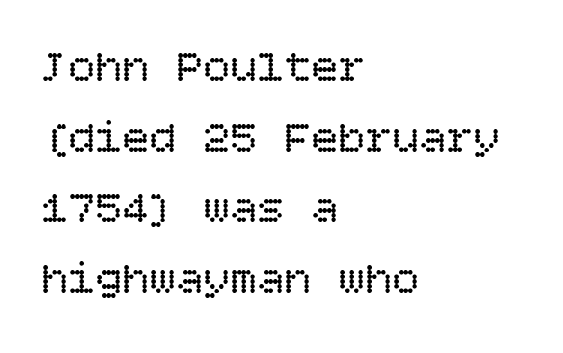
The font is comparable to plain body text, perhaps lighter. Standard letterfit; no display-style spreading of the glyphs. The passage shown is not underscored anywhere. The letters stand straight up with perfectly vertical stems.
